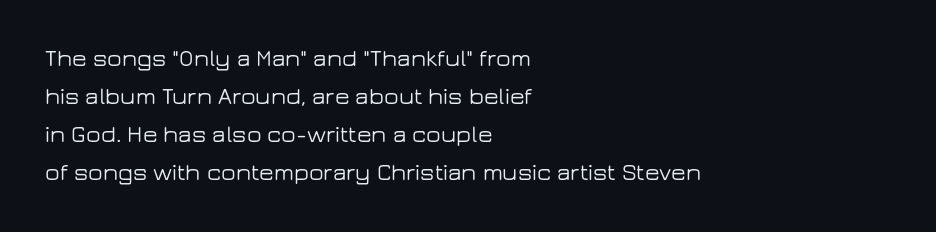
{"italic": "no", "underline": "no", "align": "left", "line_spacing": "normal", "line_spacing_ratio": 1.58, "letter_spacing": "normal", "letter_spacing_em": 0.0, "glyph_px": 24}
